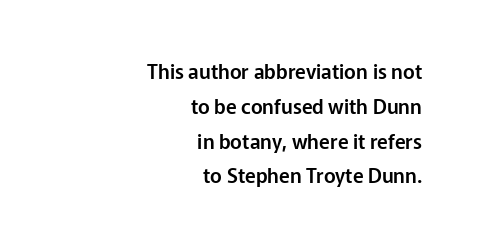
Caption: multi-line text, flush right, ragged left. This rendering features lettering with no underline. Honestly, the letter spacing is just normal — you wouldn't notice it. Ascenders rise straight up at ninety degrees.
